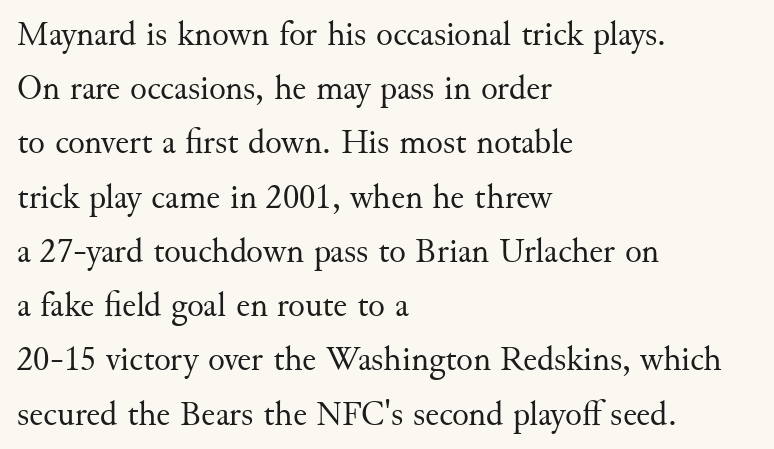
In CSS terms this would be text-align: left. Looks like regular typesetting: each glyph gets only the width it needs. This rendering leaves character spacing at its baseline value. If you measured baseline to baseline, you'd find a middling distance. The baseline area is clear.
